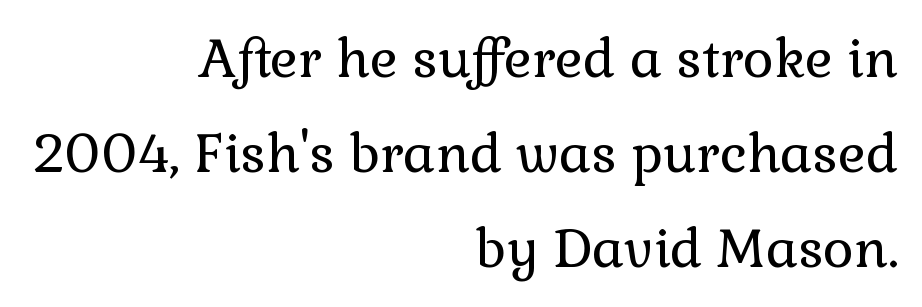
A serif font was chosen for this passage. Glance below the letters and you will spot only blank space. Do the characters align in a grid? No, the font is proportional. The cut favours lightness, reaching ordinary text weight at its darkest. Every row of glyphs terminates at an identical x-position on the right. Each word holds together tightly as a unit, with standard inter-letter gaps.
